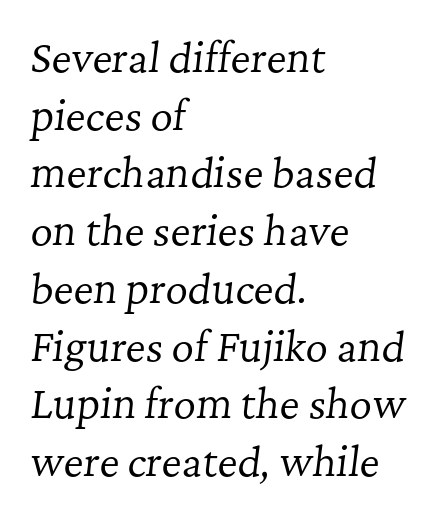
{"serif": "yes", "italic": "yes", "lean": "right", "slant_degrees": 7, "bold": "no", "weight": "regular", "width": "normal", "stroke_contrast": "low", "x_height": "medium", "monospaced": "no", "underline": "no", "align": "left", "line_spacing": "normal", "line_spacing_ratio": 1.48, "letter_spacing": "normal", "letter_spacing_em": 0.0, "glyph_px": 39}
